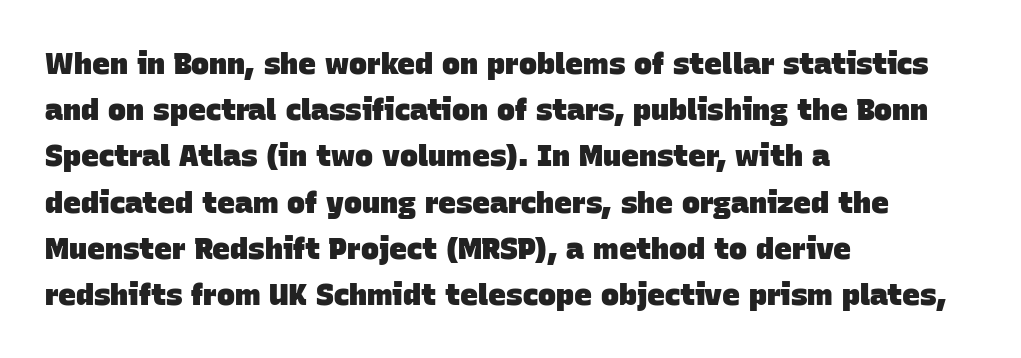
The image shows 30 px heavy sans-serif type; set left-aligned, normal line spacing (1.54x), normal letter spacing, not underlined; low stroke contrast and a large x-height.
